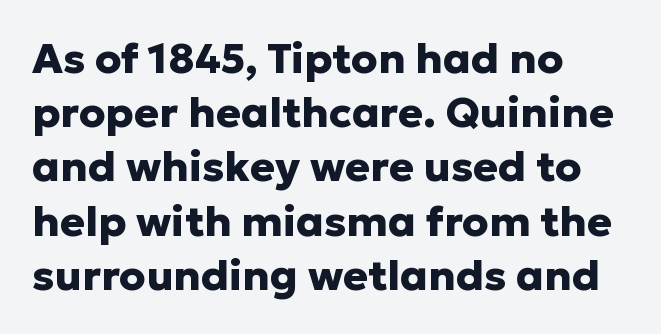
Q: Is the text bold? A: Yes.
Q: Is the text italic (slanted)? A: No, it is upright.
Q: Is the typeface a serif or a sans-serif typeface? A: Sans-serif.
Q: Is the text underlined? A: No.
Q: How is the paragraph aligned? A: Left-aligned.
Q: Is the spacing between letters normal or unusually wide? A: Normal.
Q: Is the spacing between lines tight, normal or loose? A: Normal.
Q: Width (condensed, normal, or wide)? A: Normal.
Q: Stroke contrast? A: Low.
Q: x-height? A: Medium.
Q: Monospaced? A: No.
